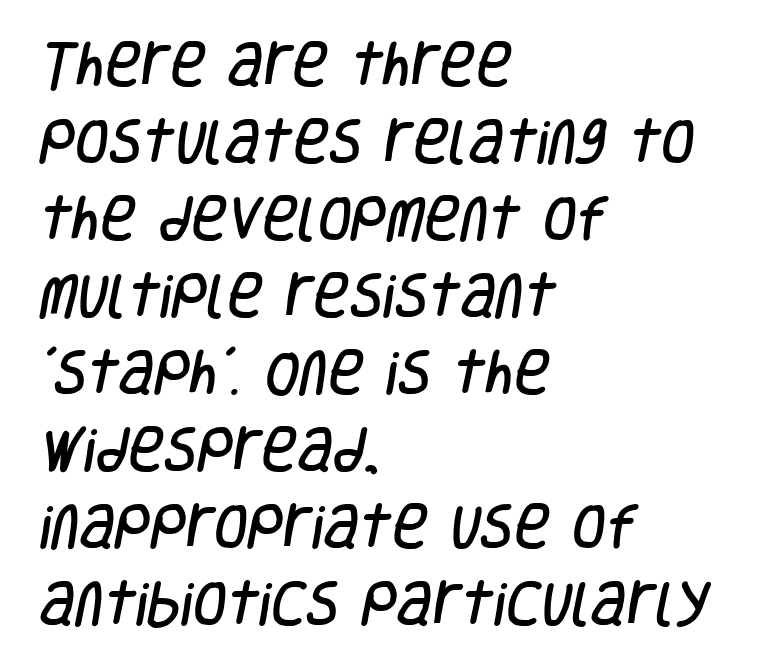
Observe the ordinary spacing: letters are neighbours, not strangers. This rendering features lettering with no underline. What's the leading like? Ordinary, nothing unusual. Each letter's strokes conclude bluntly, with no projecting serifs. Horizontally, the lines are justified to the leading edge only.
